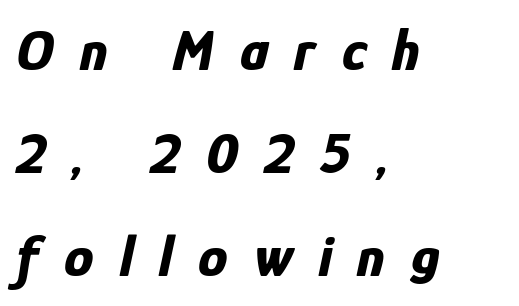
The image shows 59 px bold, condensed type, italic (leaning right); set left-aligned, line spacing 1.75x, unusually wide letter spacing (+0.44 em), not underlined; low stroke contrast and a medium x-height.
